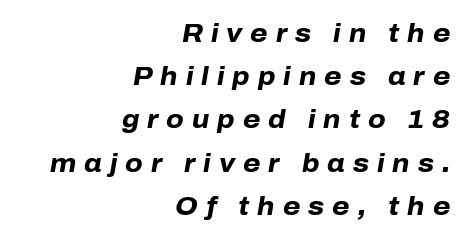
The image shows 25 px bold type, italic (leaning right); set right-aligned, line spacing 1.73x, unusually wide letter spacing (+0.32 em), not underlined.
